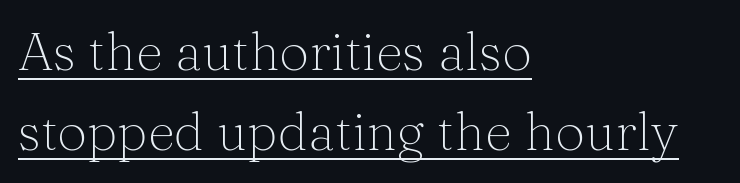
{"serif": "yes", "italic": "no", "bold": "no", "weight": "light", "width": "normal", "stroke_contrast": "medium", "x_height": "medium", "monospaced": "no", "underline": "yes", "align": "left", "line_spacing": "normal", "line_spacing_ratio": 1.51, "letter_spacing": "normal", "letter_spacing_em": 0.0, "glyph_px": 53}
